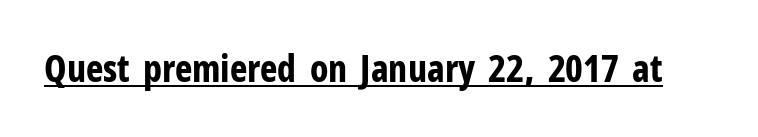
The letters carry no serifs — their stems end cleanly without finishing strokes. In terms of posture, this sample is upright. Looks like someone drew a line under every word here. Character widths vary here, with narrow letters taking less room than wide ones. The strokes are fattened all the way to bold. No extra tracking has been applied to these lines.
